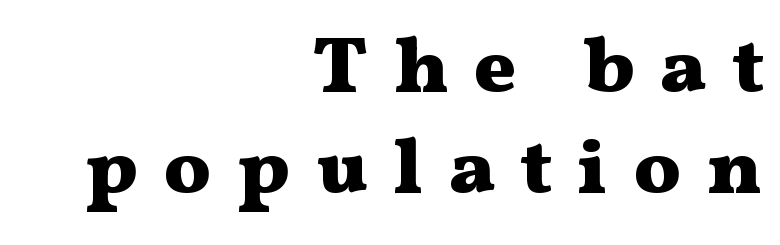
The image shows 78 px heavy, wide serif type, upright; set right-aligned, normal line spacing (1.29x), unusually wide letter spacing (+0.33 em), not underlined; medium stroke contrast and a medium x-height.
